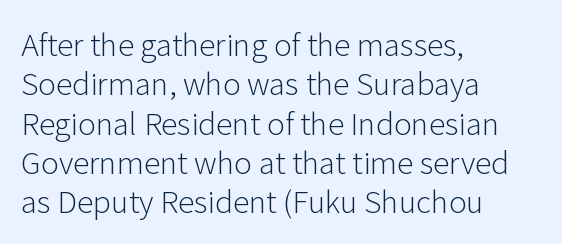
{"serif": "no", "italic": "no", "bold": "no", "weight": "light", "width": "normal", "stroke_contrast": "low", "x_height": "medium", "monospaced": "no", "underline": "no", "align": "left", "line_spacing": "normal", "line_spacing_ratio": 1.31, "letter_spacing": "normal", "letter_spacing_em": 0.0, "glyph_px": 30}
